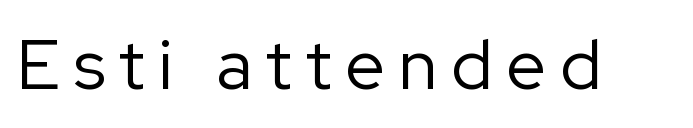
Just letters on the line, the space beneath them empty. Caption: expanded tracking, letters set apart. Is this a fixed-width face? No — the glyphs have proportional, varying widths. The type sits square on the baseline with zero lean.
